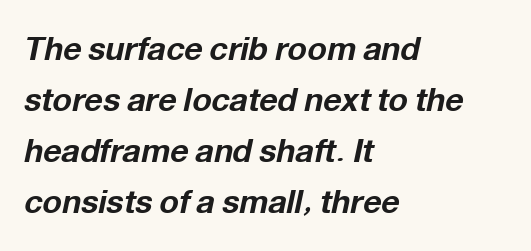
The letters sit at their default tracking, neither squeezed nor spread. Would a proofreader flag this as italicized? Yes. Descenders hang freely into open space. Evenly set lines give the paragraph a standard silhouette.
